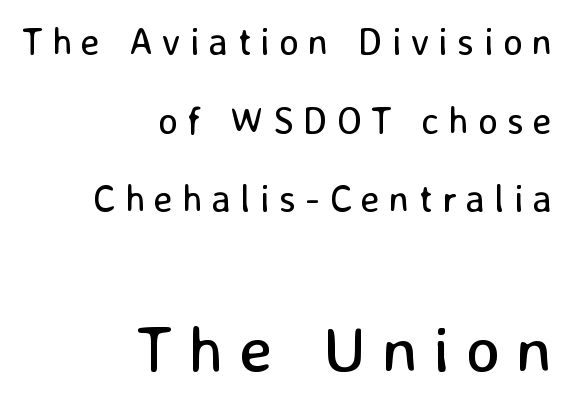
The image shows 66 px regular-weight sans-serif type, upright; set right-aligned, loose line spacing (2.07x), unusually wide letter spacing (+0.24 em), not underlined; the second (bottom) block is 1.74x larger; low stroke contrast and a medium x-height.
